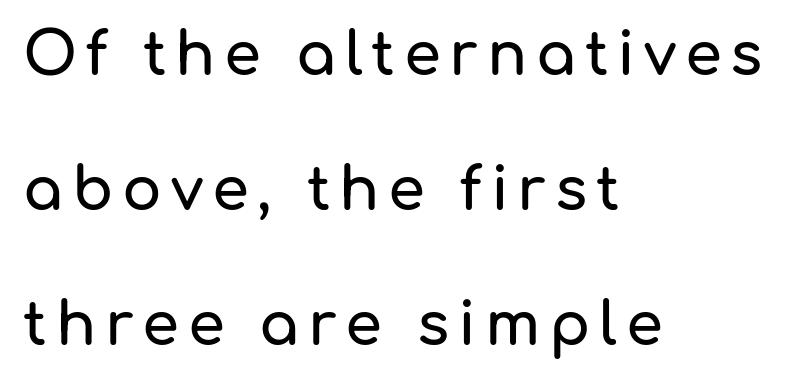
The image shows 59 px sans-serif type, upright; set left-aligned, loose line spacing (2.29x), not underlined; low stroke contrast and a medium x-height.
